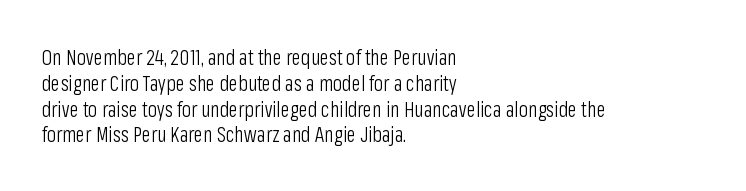
Visually the block forms a straight wall on the left and a jagged coastline on the right. This sample uses plain, unmodified letter spacing. The face looks like a standard text weight, possibly lighter. Check under the words: just untouched page. Does the lettering tilt? It doesn't — this is upright.
